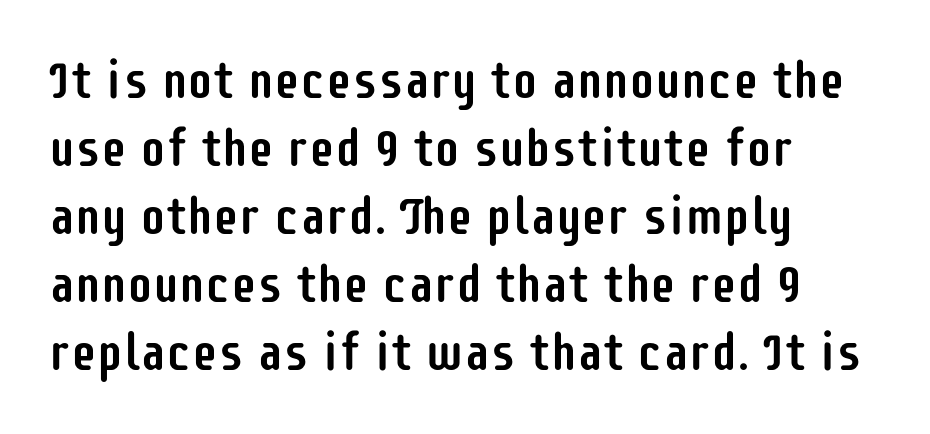
The image shows 52 px condensed sans-serif type, upright; set left-aligned, normal line spacing (1.31x), normal letter spacing, not underlined; low stroke contrast and a large x-height.
